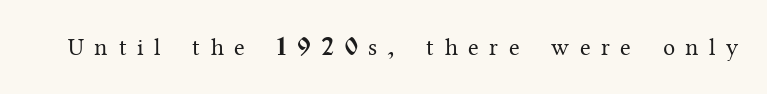
{"italic": "no", "bold": "no", "underline": "no", "letter_spacing": "wide", "letter_spacing_em": 0.44, "glyph_px": 24}
